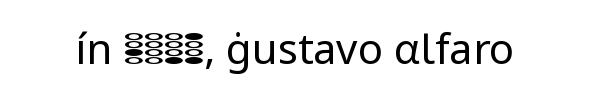
Q: Is the text bold? A: No.
Q: Is the text italic (slanted)? A: No, it is upright.
Q: Is the typeface a serif or a sans-serif typeface? A: Sans-serif.
Q: Is the text underlined? A: No.
Q: Is the spacing between letters normal or unusually wide? A: Normal.
Q: Width (condensed, normal, or wide)? A: Normal.
Q: Stroke contrast? A: Low.
Q: x-height? A: Medium.
Q: Monospaced? A: No.
